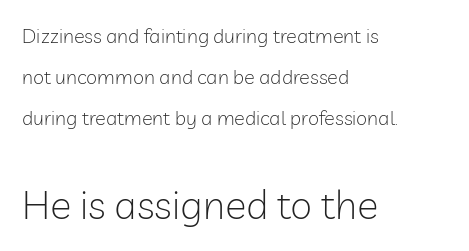
Q: Is the text bold? A: No.
Q: Is the text italic (slanted)? A: No, it is upright.
Q: Is the typeface a serif or a sans-serif typeface? A: Sans-serif.
Q: Is the text underlined? A: No.
Q: How is the paragraph aligned? A: Left-aligned.
Q: Is the spacing between letters normal or unusually wide? A: Normal.
Q: Is the spacing between lines tight, normal or loose? A: Loose.
Q: Which block of text is set in a larger size, the first (top) or the second (bottom)? A: The second (bottom) one.
Q: Width (condensed, normal, or wide)? A: Normal.
Q: Stroke contrast? A: Low.
Q: x-height? A: Medium.
Q: Monospaced? A: No.
